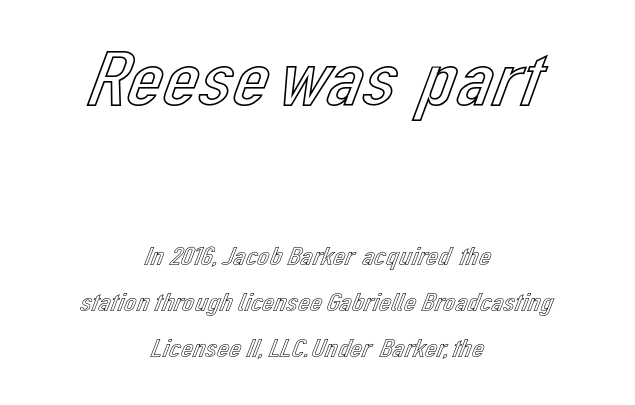
The image shows 80 px text type; set centered, line spacing 1.72x, normal letter spacing, not underlined; the first (top) block is 2.96x larger; a medium x-height.
